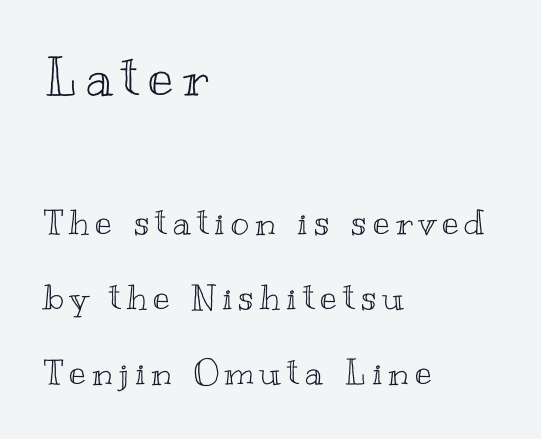
The image shows 53 px wide type, upright; set left-aligned, loose line spacing (2.14x), not underlined; the first (top) block is 1.51x larger; a small x-height.
